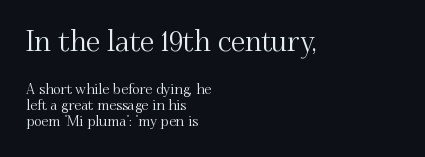
The image shows 28 px serif type, upright; set left-aligned, line spacing 1.16x, normal letter spacing, not underlined; the first (top) block is 2.0x larger; medium stroke contrast and a small x-height.
